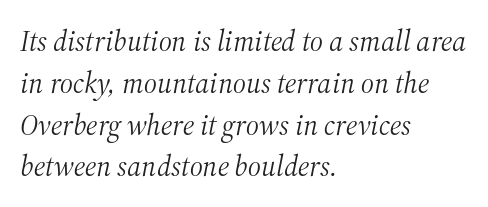
The image shows 29 px light serif type, italic (leaning right); set left-aligned, normal line spacing (1.44x), normal letter spacing, not underlined; medium stroke contrast and a medium x-height.
